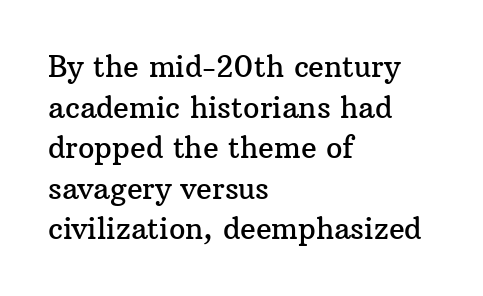
Q: Is the text italic (slanted)? A: No, it is upright.
Q: Is the typeface a serif or a sans-serif typeface? A: Serif.
Q: Is the text underlined? A: No.
Q: How is the paragraph aligned? A: Left-aligned.
Q: Is the spacing between letters normal or unusually wide? A: Normal.
Q: Is the spacing between lines tight, normal or loose? A: Normal.
Q: Width (condensed, normal, or wide)? A: Normal.
Q: Stroke contrast? A: Medium.
Q: x-height? A: Medium.
Q: Monospaced? A: No.
